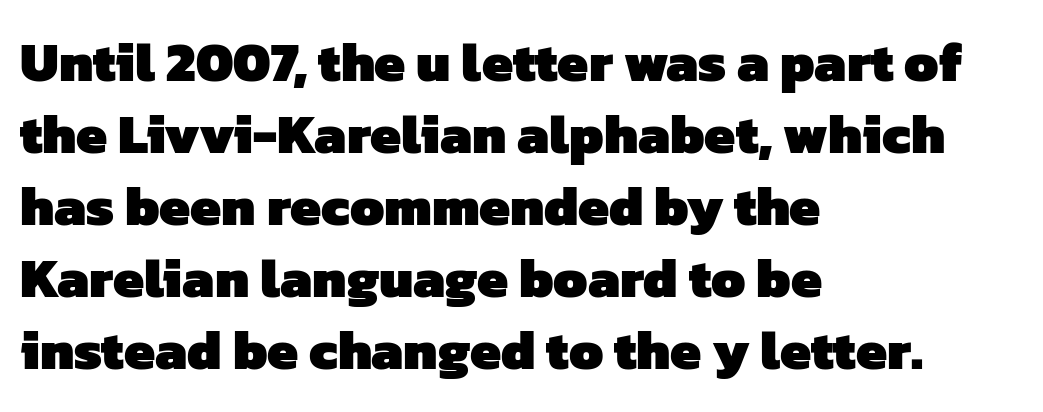
The image shows 55 px heavy sans-serif type; set left-aligned, normal line spacing (1.31x), normal letter spacing, not underlined; low stroke contrast and a medium x-height.
